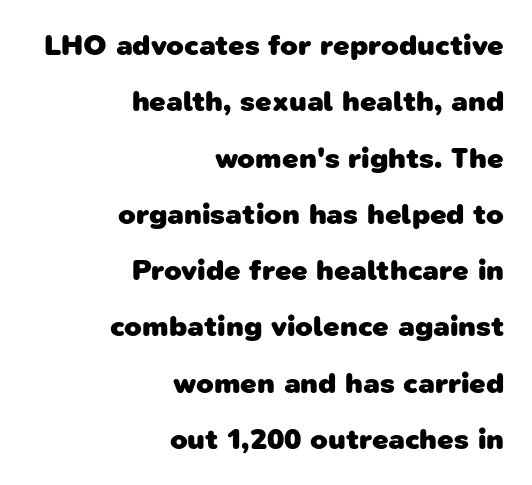
Q: Is the text bold? A: Yes.
Q: Is the typeface a serif or a sans-serif typeface? A: Sans-serif.
Q: Is the text underlined? A: No.
Q: How is the paragraph aligned? A: Right-aligned.
Q: Is the spacing between letters normal or unusually wide? A: Normal.
Q: Is the spacing between lines tight, normal or loose? A: Loose.
Q: Width (condensed, normal, or wide)? A: Normal.
Q: Stroke contrast? A: Low.
Q: x-height? A: Medium.
Q: Monospaced? A: No.
